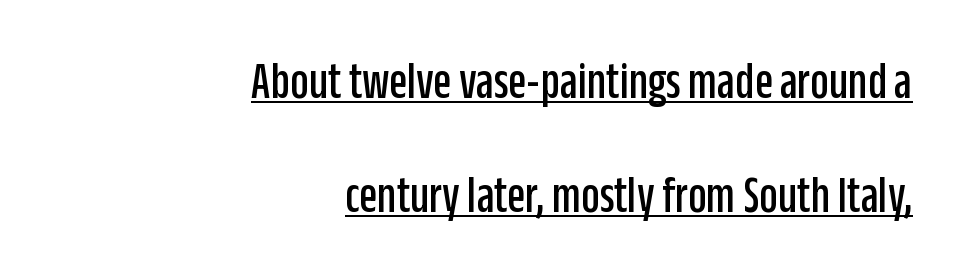
The image shows 52 px condensed sans-serif type, upright; set right-aligned, loose line spacing (2.19x), normal letter spacing, underlined; low stroke contrast and a large x-height.
